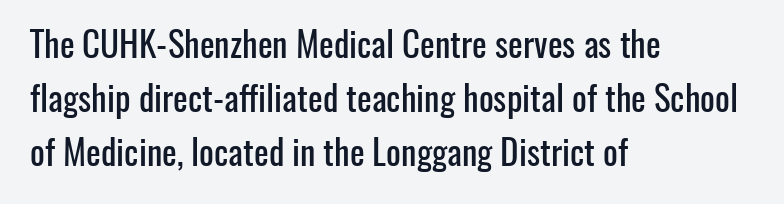
Q: Is the text italic (slanted)? A: No, it is upright.
Q: Is the typeface a serif or a sans-serif typeface? A: Sans-serif.
Q: Is the text underlined? A: No.
Q: How is the paragraph aligned? A: Left-aligned.
Q: Is the spacing between letters normal or unusually wide? A: Normal.
Q: Is the spacing between lines tight, normal or loose? A: Normal.
Q: Width (condensed, normal, or wide)? A: Condensed.
Q: Stroke contrast? A: Low.
Q: x-height? A: Medium.
Q: Monospaced? A: No.
